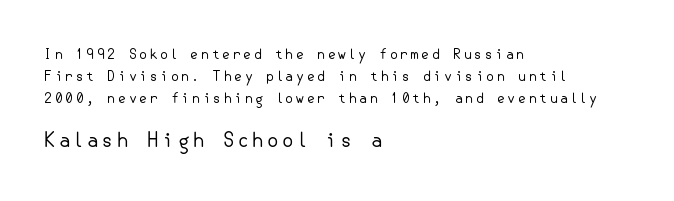
The weight would be labelled regular, book, light, or lighter still. The following chunk of copy outweighs the initial chunk in type size. Every character sits straight up, as roman type does. This sample keeps an unexceptional amount of space between lines.
